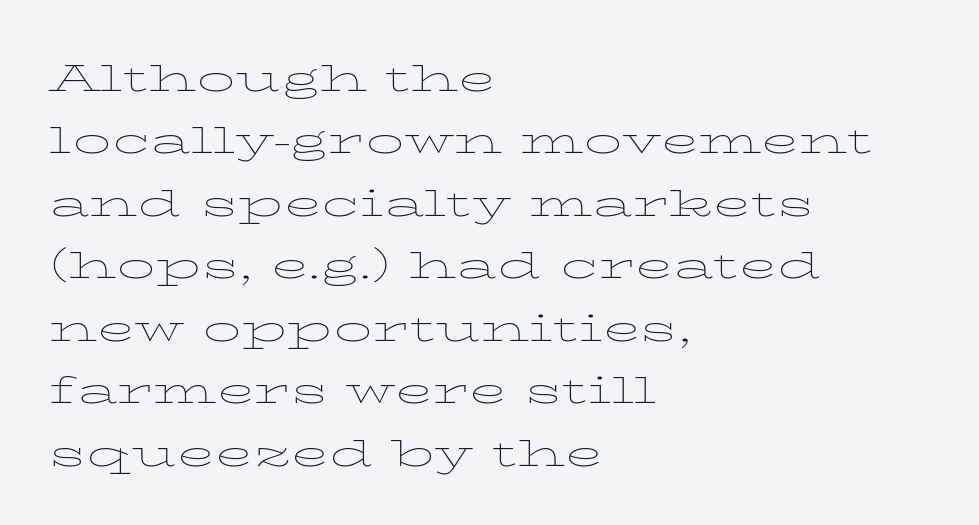
Q: Is the text bold? A: No.
Q: Is the text italic (slanted)? A: No, it is upright.
Q: Is the text underlined? A: No.
Q: How is the paragraph aligned? A: Left-aligned.
Q: Is the spacing between letters normal or unusually wide? A: Normal.
Q: Is the spacing between lines tight, normal or loose? A: Normal.
Q: Width (condensed, normal, or wide)? A: Wide.
Q: Stroke contrast? A: Low.
Q: x-height? A: Medium.
Q: Monospaced? A: No.
